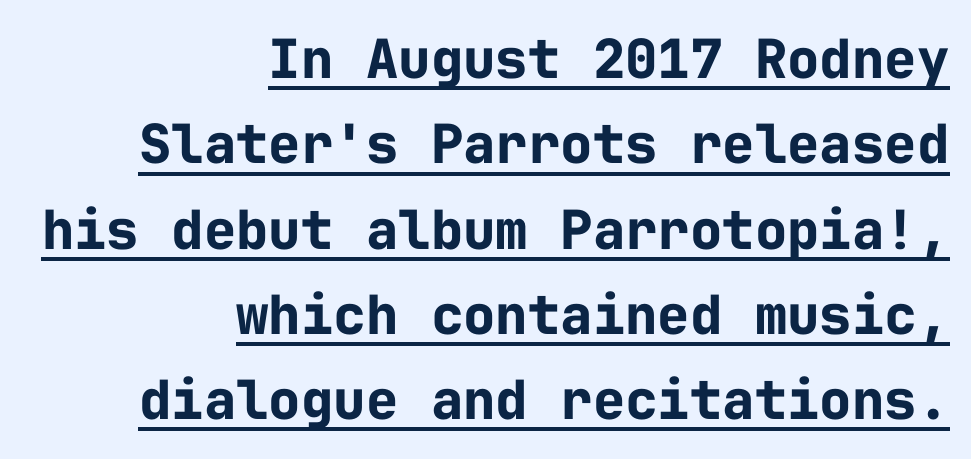
The image shows 54 px bold sans-serif type, upright, monospaced; set right-aligned, normal line spacing (1.58x), normal letter spacing, underlined; low stroke contrast and a medium x-height.
